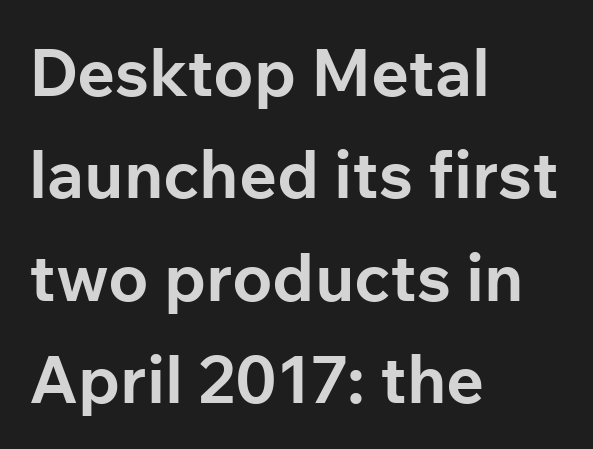
Q: Is the text bold? A: Yes.
Q: Is the text italic (slanted)? A: No, it is upright.
Q: Is the typeface a serif or a sans-serif typeface? A: Sans-serif.
Q: Is the text underlined? A: No.
Q: How is the paragraph aligned? A: Left-aligned.
Q: Is the spacing between letters normal or unusually wide? A: Normal.
Q: Is the spacing between lines tight, normal or loose? A: Normal.
Q: Width (condensed, normal, or wide)? A: Normal.
Q: Stroke contrast? A: Low.
Q: x-height? A: Medium.
Q: Monospaced? A: No.
